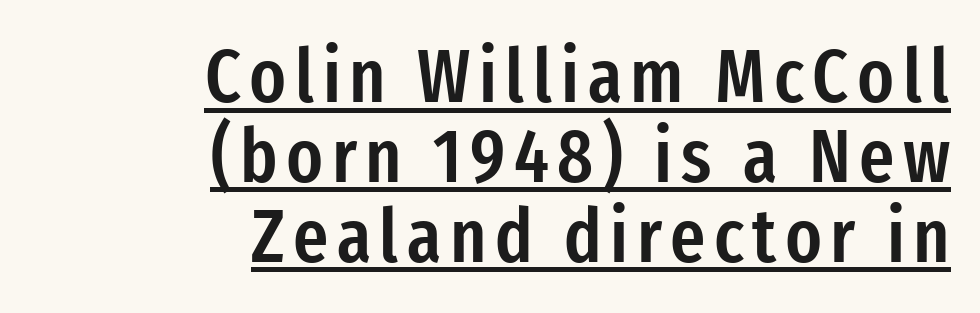
{"serif": "no", "italic": "no", "bold": "semi", "weight": "semibold", "width": "condensed", "stroke_contrast": "low", "x_height": "medium", "monospaced": "no", "underline": "yes", "align": "right", "line_spacing": "tight", "line_spacing_ratio": 1.05, "glyph_px": 76}
